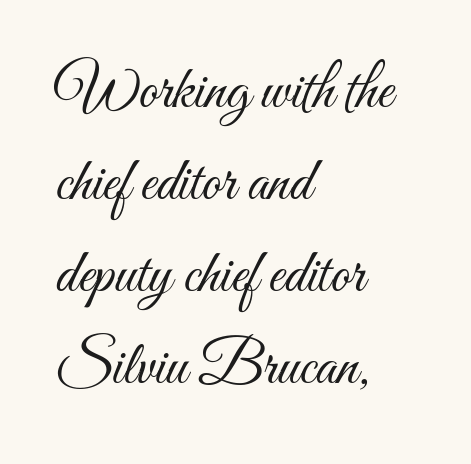
Between one letter and the next there's only the usual sliver of space. Interline gaps are of average width in this sample. Rule under the text: the space is simply empty. Note the varied advance widths — an 'i' is clearly narrower than an 'm'.
